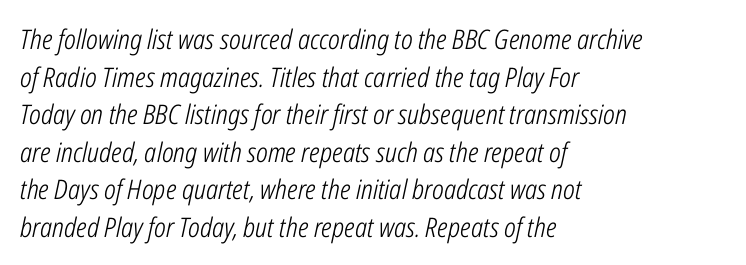
{"italic": "yes", "lean": "right", "slant_degrees": 12, "bold": "no", "underline": "no", "align": "left", "line_spacing": "normal", "line_spacing_ratio": 1.39, "letter_spacing": "normal", "letter_spacing_em": 0.0, "glyph_px": 27}
